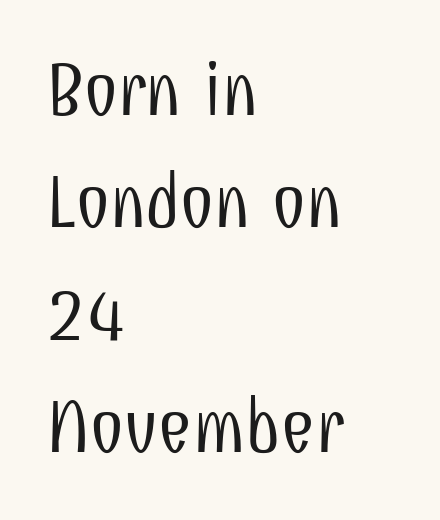
Q: Is the text bold? A: No.
Q: Is the text italic (slanted)? A: No, it is upright.
Q: Is the typeface a serif or a sans-serif typeface? A: Sans-serif.
Q: Is the text underlined? A: No.
Q: How is the paragraph aligned? A: Left-aligned.
Q: Is the spacing between letters normal or unusually wide? A: Normal.
Q: Is the spacing between lines tight, normal or loose? A: Normal.
Q: Width (condensed, normal, or wide)? A: Condensed.
Q: Stroke contrast? A: Low.
Q: x-height? A: Medium.
Q: Monospaced? A: No.
